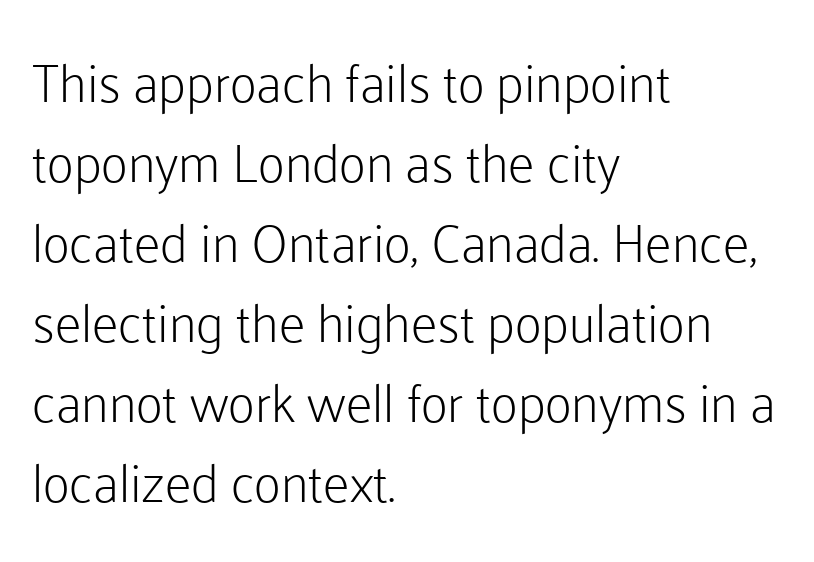
Typographically, this falls in the sans-serif category. The letterforms sit at book weight or below. The letters stand upright; this is a roman face. Character widths vary here, with narrow letters taking less room than wide ones.
